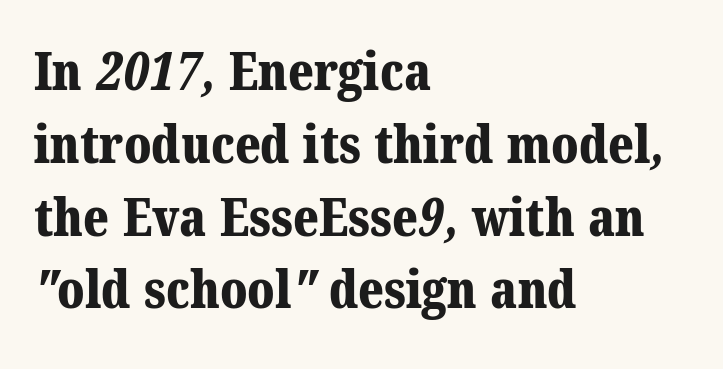
{"serif": "yes", "bold": "yes", "weight": "bold", "width": "normal", "stroke_contrast": "medium", "x_height": "medium", "monospaced": "no", "underline": "no", "align": "left", "line_spacing": "normal", "line_spacing_ratio": 1.4, "letter_spacing": "normal", "letter_spacing_em": 0.0, "glyph_px": 52}
